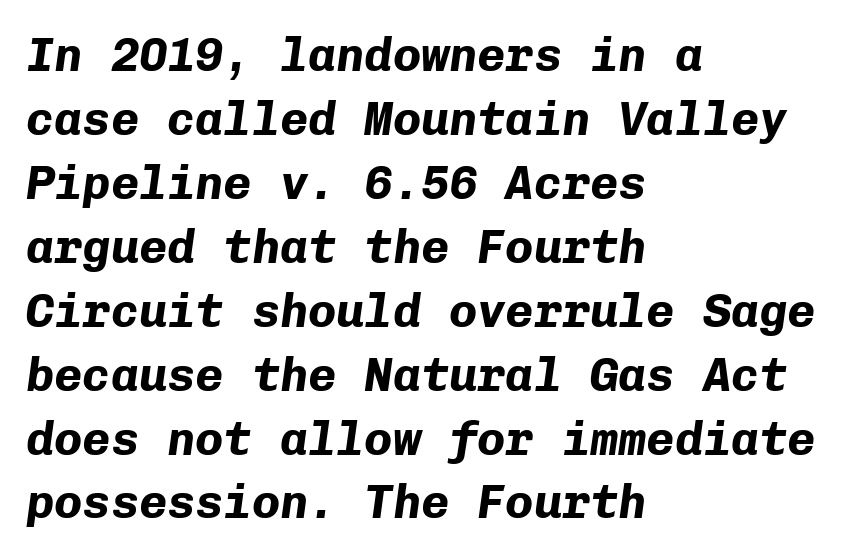
{"italic": "yes", "lean": "right", "slant_degrees": 8, "bold": "yes", "weight": "bold", "width": "normal", "stroke_contrast": "low", "x_height": "medium", "monospaced": "yes", "underline": "no", "align": "left", "line_spacing": "normal", "line_spacing_ratio": 1.36, "letter_spacing": "normal", "letter_spacing_em": 0.0, "glyph_px": 47}
